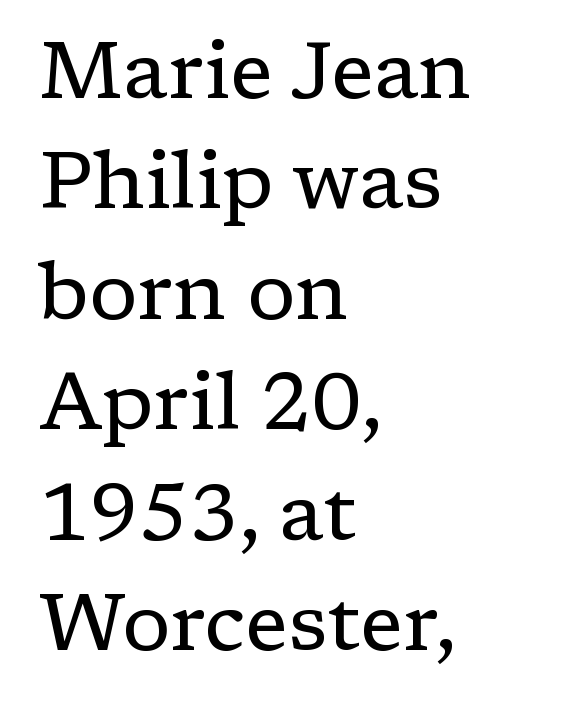
{"serif": "yes", "italic": "no", "bold": "no", "weight": "regular", "width": "normal", "stroke_contrast": "low", "x_height": "medium", "monospaced": "no", "underline": "no", "align": "left", "line_spacing": "normal", "line_spacing_ratio": 1.38, "letter_spacing": "normal", "letter_spacing_em": 0.0, "glyph_px": 80}
